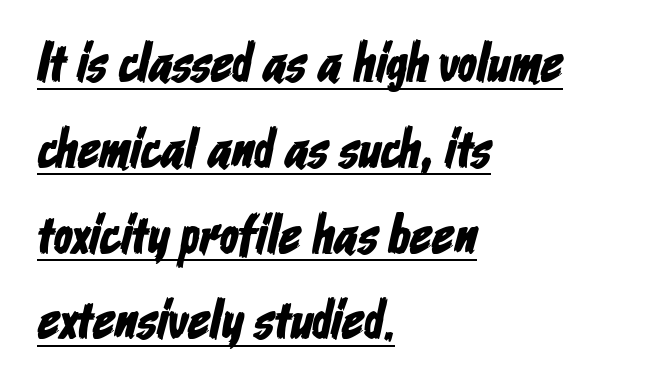
{"serif": "no", "width": "condensed", "stroke_contrast": "low", "x_height": "medium", "monospaced": "no", "underline": "yes", "align": "left", "line_spacing": "normal", "line_spacing_ratio": 1.56, "letter_spacing": "normal", "letter_spacing_em": 0.0, "glyph_px": 55}
